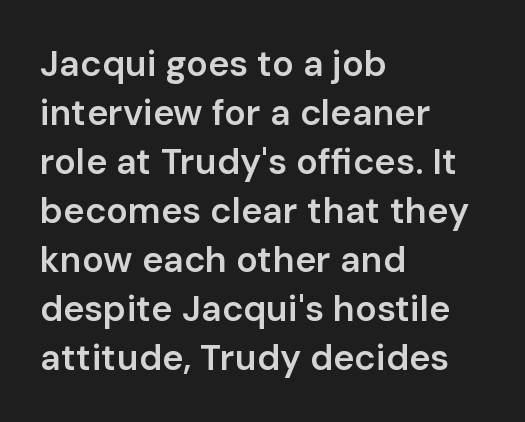
{"serif": "no", "italic": "no", "bold": "semi", "weight": "semibold", "width": "normal", "stroke_contrast": "low", "x_height": "medium", "monospaced": "no", "underline": "no", "align": "left", "line_spacing": "normal", "line_spacing_ratio": 1.36, "letter_spacing": "normal", "letter_spacing_em": 0.0, "glyph_px": 36}
